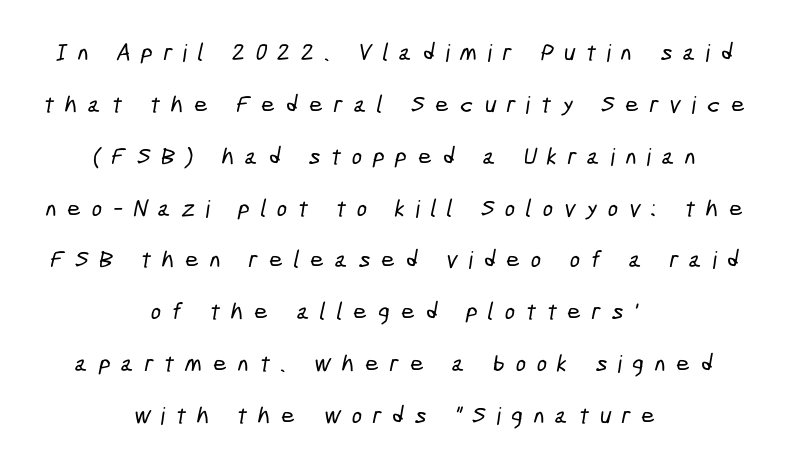
The image shows 24 px text type; set centered, loose line spacing (2.16x), unusually wide letter spacing (+0.45 em), not underlined.
